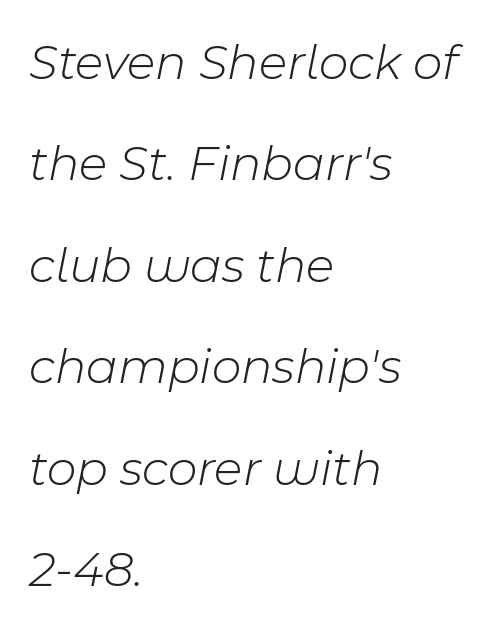
Q: Is the text bold? A: No.
Q: Is the text italic (slanted)? A: Yes, it leans right by about 11 degrees.
Q: Is the text underlined? A: No.
Q: How is the paragraph aligned? A: Left-aligned.
Q: Is the spacing between letters normal or unusually wide? A: Normal.
Q: Is the spacing between lines tight, normal or loose? A: Loose.
Q: Width (condensed, normal, or wide)? A: Normal.
Q: Stroke contrast? A: Low.
Q: x-height? A: Medium.
Q: Monospaced? A: No.
